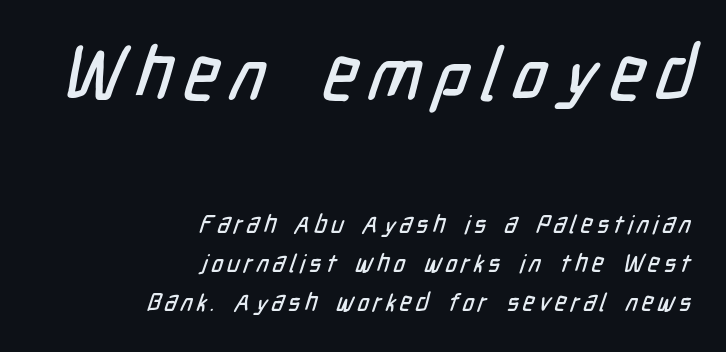
{"serif": "no", "width": "condensed", "stroke_contrast": "low", "x_height": "medium", "monospaced": "no", "underline": "no", "align": "right", "line_spacing": "normal", "line_spacing_ratio": 1.56, "larger_block": "first", "size_ratio": 2.96, "glyph_px": 74}
